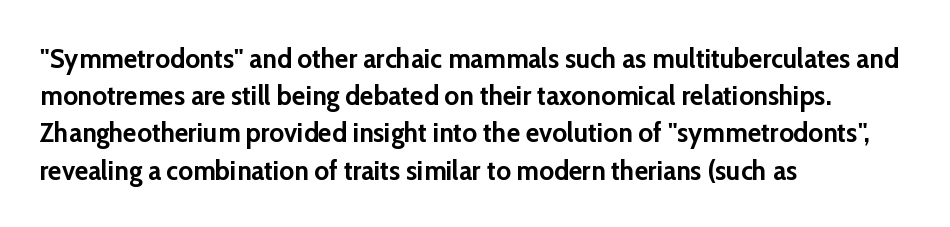
{"serif": "no", "italic": "no", "bold": "yes", "weight": "semibold", "width": "normal", "stroke_contrast": "low", "x_height": "medium", "monospaced": "no", "underline": "no", "align": "left", "line_spacing": "normal", "line_spacing_ratio": 1.33, "letter_spacing": "normal", "letter_spacing_em": 0.0, "glyph_px": 28}
